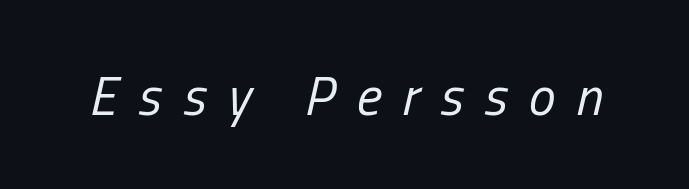
{"italic": "yes", "lean": "right", "slant_degrees": 13, "bold": "no", "weight": "regular", "width": "condensed", "stroke_contrast": "low", "x_height": "medium", "monospaced": "no", "underline": "no", "letter_spacing": "wide", "letter_spacing_em": 0.39, "glyph_px": 54}
